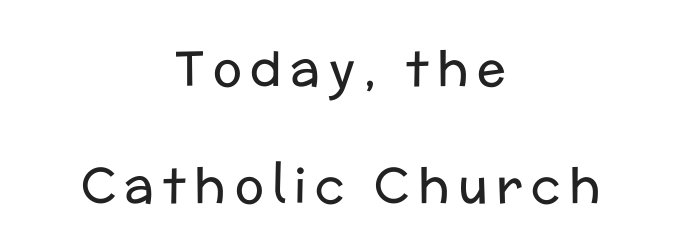
Q: Is the text bold? A: No.
Q: Is the text italic (slanted)? A: No, it is upright.
Q: Is the typeface a serif or a sans-serif typeface? A: Sans-serif.
Q: Is the text underlined? A: No.
Q: How is the paragraph aligned? A: Centered.
Q: Is the spacing between lines tight, normal or loose? A: Loose.
Q: Width (condensed, normal, or wide)? A: Normal.
Q: Stroke contrast? A: Low.
Q: x-height? A: Medium.
Q: Monospaced? A: No.
